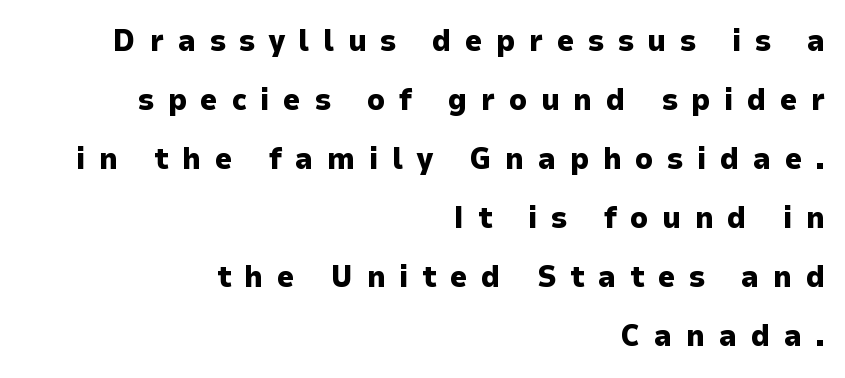
{"serif": "no", "italic": "no", "bold": "yes", "weight": "heavy", "width": "normal", "stroke_contrast": "low", "x_height": "medium", "monospaced": "no", "underline": "no", "align": "right", "line_spacing": "loose", "line_spacing_ratio": 1.97, "letter_spacing": "wide", "letter_spacing_em": 0.46, "glyph_px": 30}
